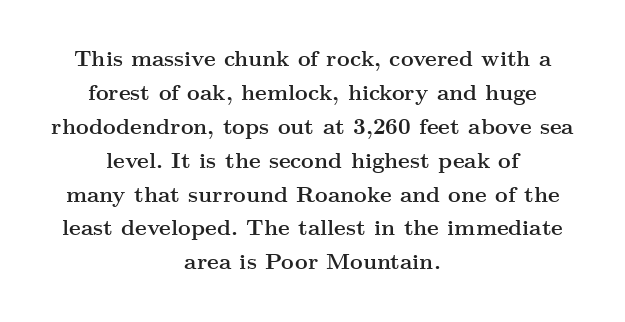
The image shows 22 px bold type, upright; set centered, normal line spacing (1.54x), normal letter spacing, not underlined.
